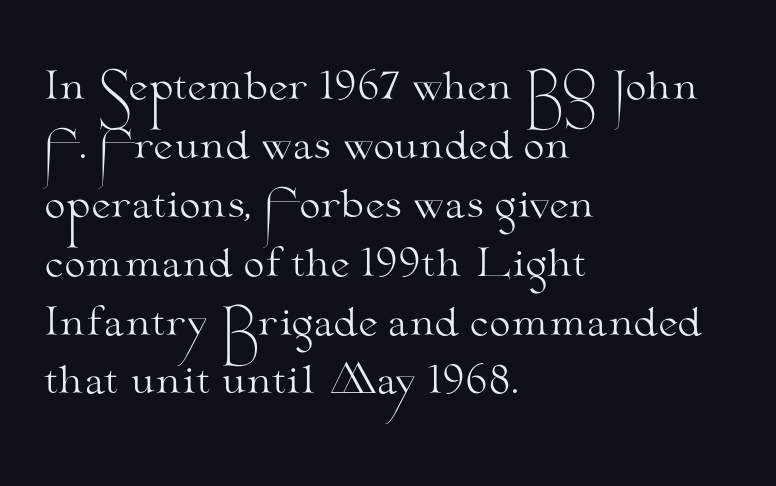
Q: Is the text bold? A: No.
Q: Is the text italic (slanted)? A: No, it is upright.
Q: Is the typeface a serif or a sans-serif typeface? A: Serif.
Q: Is the text underlined? A: No.
Q: How is the paragraph aligned? A: Left-aligned.
Q: Is the spacing between letters normal or unusually wide? A: Normal.
Q: Is the spacing between lines tight, normal or loose? A: Normal.
Q: Width (condensed, normal, or wide)? A: Wide.
Q: Stroke contrast? A: Medium.
Q: x-height? A: Small.
Q: Monospaced? A: No.
